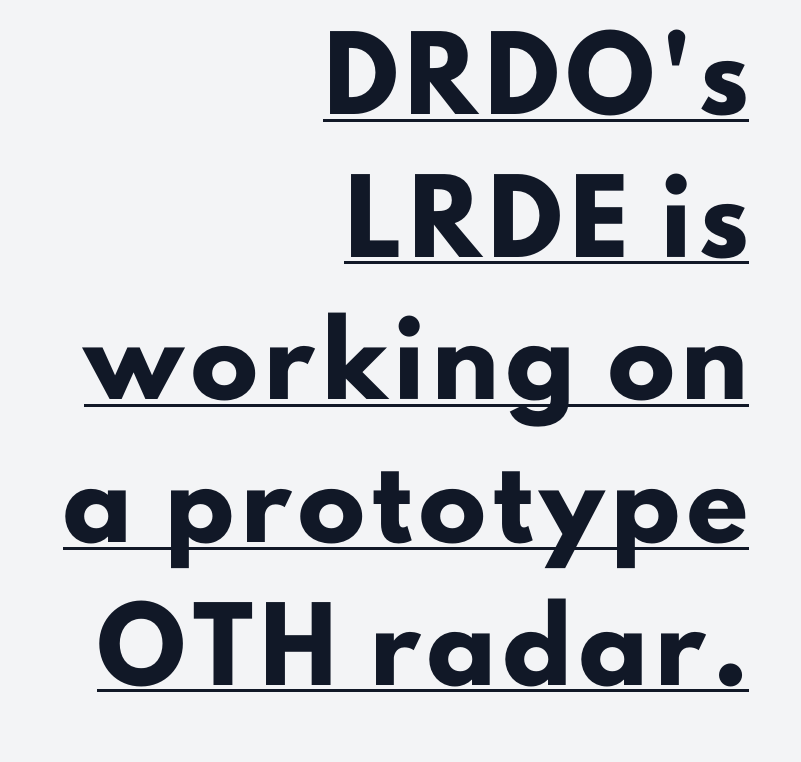
Q: Is the text bold? A: Yes.
Q: Is the text italic (slanted)? A: No, it is upright.
Q: Is the typeface a serif or a sans-serif typeface? A: Sans-serif.
Q: Is the text underlined? A: Yes.
Q: How is the paragraph aligned? A: Right-aligned.
Q: Is the spacing between lines tight, normal or loose? A: Loose.
Q: Width (condensed, normal, or wide)? A: Normal.
Q: Stroke contrast? A: Low.
Q: x-height? A: Small.
Q: Monospaced? A: No.
